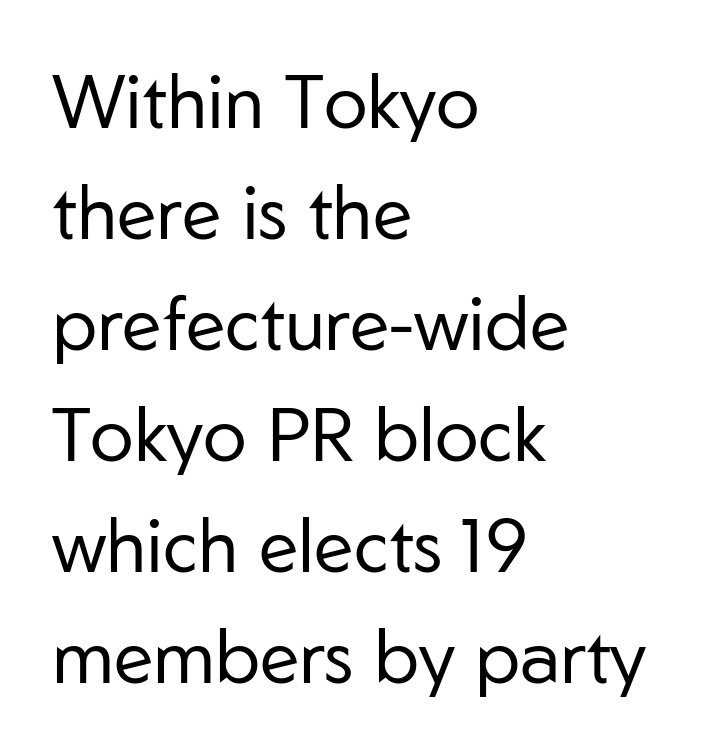
The image shows 74 px regular-weight sans-serif type, upright; set left-aligned, normal line spacing (1.5x), normal letter spacing, not underlined; low stroke contrast and a medium x-height.
